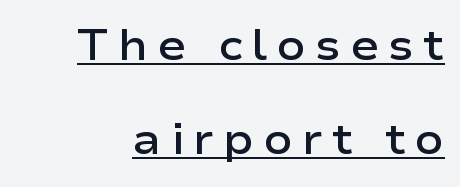
{"serif": "no", "italic": "no", "bold": "semi", "weight": "semibold", "width": "wide", "stroke_contrast": "low", "x_height": "medium", "monospaced": "no", "underline": "yes", "line_spacing": "loose", "line_spacing_ratio": 2.19, "letter_spacing": "wide", "letter_spacing_em": 0.21, "glyph_px": 43}
